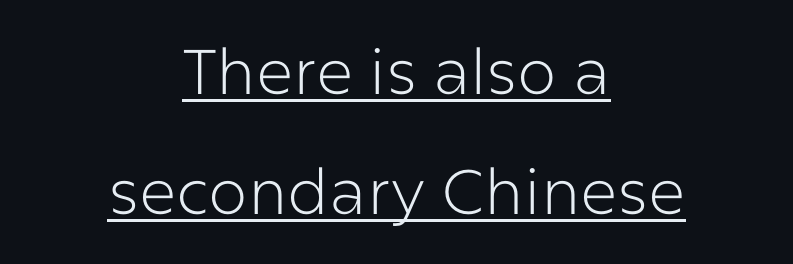
Q: Is the text bold? A: No.
Q: Is the text italic (slanted)? A: No, it is upright.
Q: Is the typeface a serif or a sans-serif typeface? A: Sans-serif.
Q: Is the text underlined? A: Yes.
Q: How is the paragraph aligned? A: Centered.
Q: Is the spacing between letters normal or unusually wide? A: Normal.
Q: Is the spacing between lines tight, normal or loose? A: Loose.
Q: Width (condensed, normal, or wide)? A: Normal.
Q: Stroke contrast? A: Low.
Q: x-height? A: Medium.
Q: Monospaced? A: No.
